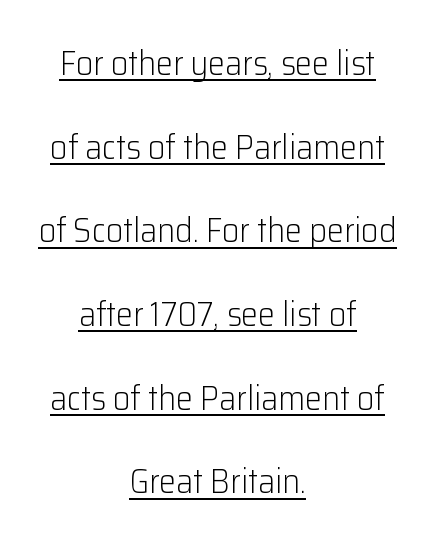
Q: Is the text bold? A: No.
Q: Is the text italic (slanted)? A: No, it is upright.
Q: Is the typeface a serif or a sans-serif typeface? A: Sans-serif.
Q: Is the text underlined? A: Yes.
Q: How is the paragraph aligned? A: Centered.
Q: Is the spacing between letters normal or unusually wide? A: Normal.
Q: Is the spacing between lines tight, normal or loose? A: Loose.
Q: Width (condensed, normal, or wide)? A: Normal.
Q: Stroke contrast? A: Low.
Q: x-height? A: Medium.
Q: Monospaced? A: No.
